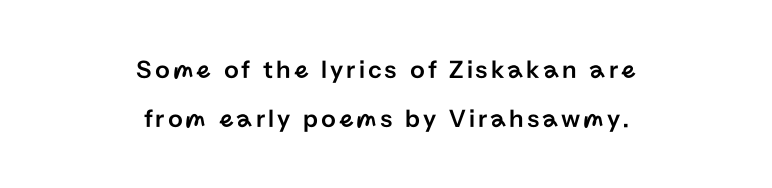
The image shows 26 px text type, upright; set centered, line spacing 1.88x, not underlined.
